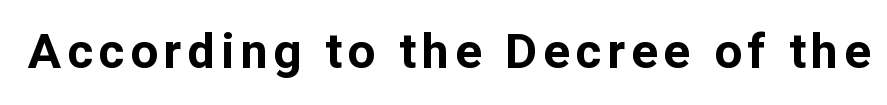
Any mark beneath the type? The region is blank. The typography opts for an upright posture over an oblique one. A full-strength bold gives these letters their thick strokes. To sum up the face: it is a sans, with no serifs. Note the varied advance widths — an 'i' is clearly narrower than an 'm'.
